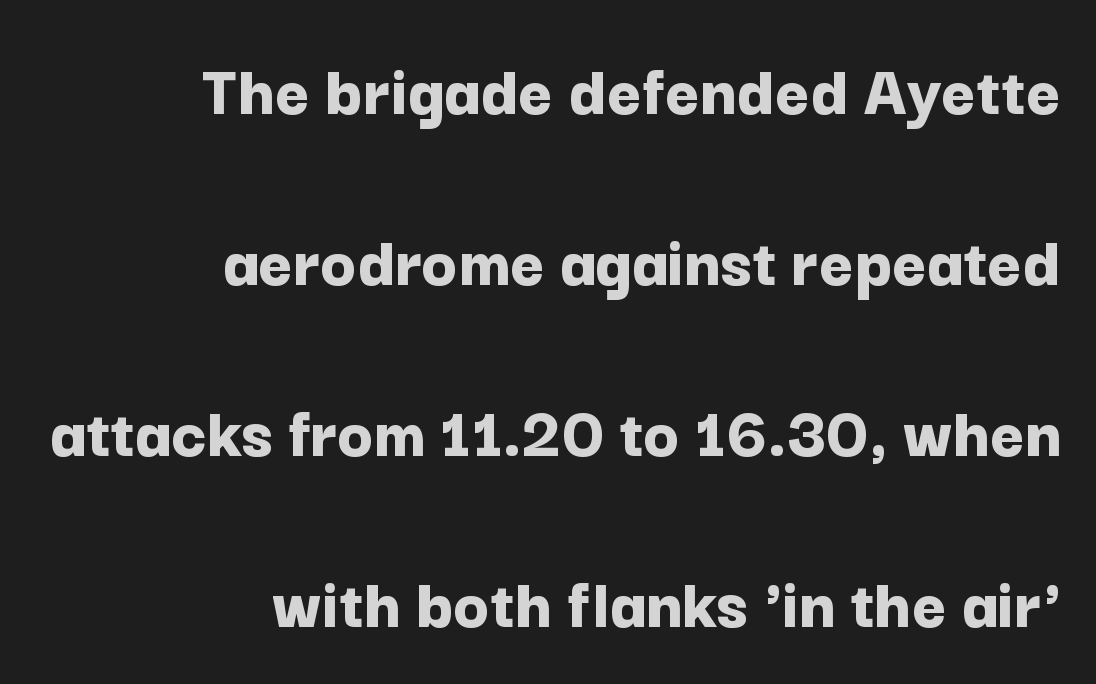
The image shows 74 px bold sans-serif type, upright; set right-aligned, loose line spacing (2.31x), normal letter spacing, not underlined; low stroke contrast and a medium x-height.
